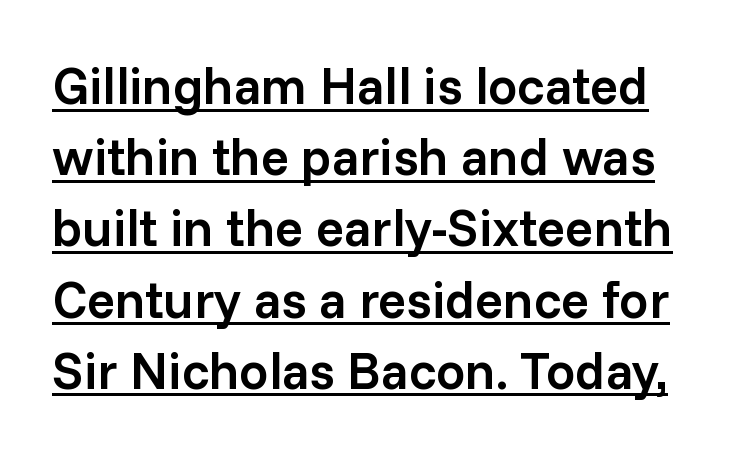
The image shows 52 px semibold sans-serif type, upright; set normal line spacing (1.37x), normal letter spacing, underlined; low stroke contrast and a medium x-height.
